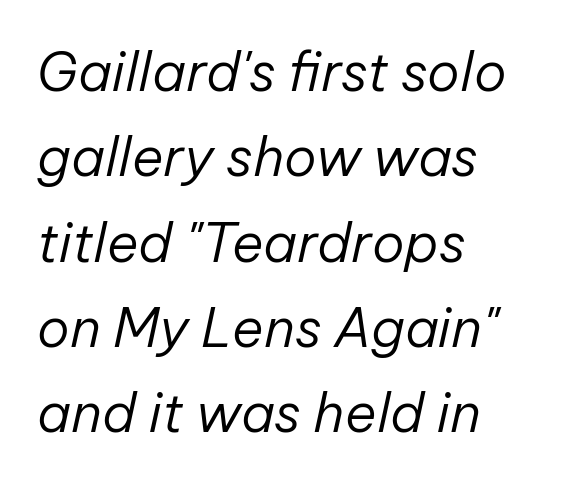
Q: Is the text bold? A: No.
Q: Is the text italic (slanted)? A: Yes, it leans right by about 12 degrees.
Q: Is the text underlined? A: No.
Q: How is the paragraph aligned? A: Left-aligned.
Q: Is the spacing between letters normal or unusually wide? A: Normal.
Q: Is the spacing between lines tight, normal or loose? A: Normal.
Q: Width (condensed, normal, or wide)? A: Normal.
Q: Stroke contrast? A: Low.
Q: x-height? A: Medium.
Q: Monospaced? A: No.
